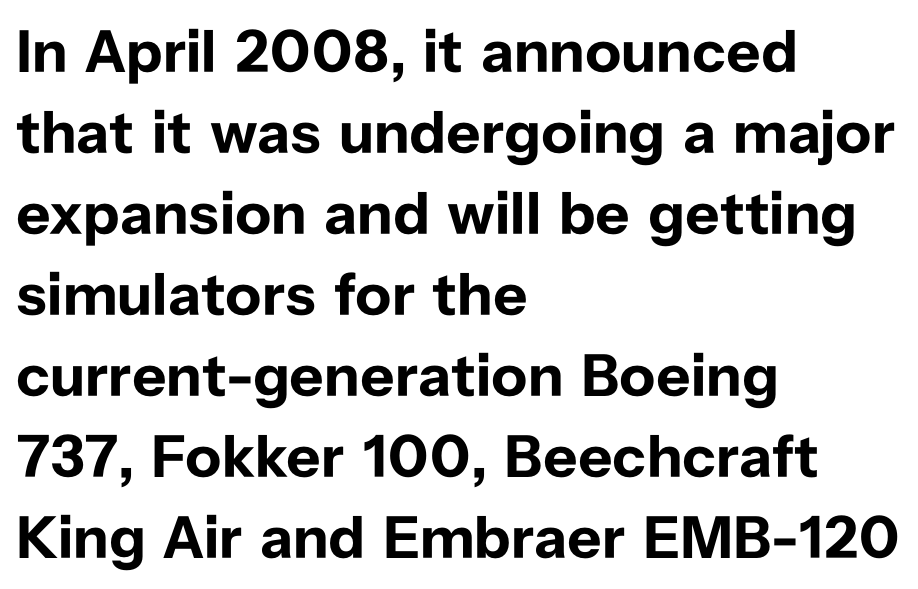
Q: Is the text bold? A: Yes.
Q: Is the text italic (slanted)? A: No, it is upright.
Q: Is the typeface a serif or a sans-serif typeface? A: Sans-serif.
Q: Is the text underlined? A: No.
Q: How is the paragraph aligned? A: Left-aligned.
Q: Is the spacing between letters normal or unusually wide? A: Normal.
Q: Is the spacing between lines tight, normal or loose? A: Normal.
Q: Width (condensed, normal, or wide)? A: Normal.
Q: Stroke contrast? A: Low.
Q: x-height? A: Medium.
Q: Monospaced? A: No.
